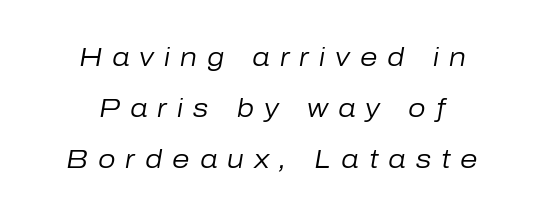
Q: Is the text bold? A: No.
Q: Is the text italic (slanted)? A: Yes, it leans right by about 10 degrees.
Q: Is the text underlined? A: No.
Q: How is the paragraph aligned? A: Centered.
Q: Is the spacing between letters normal or unusually wide? A: Unusually wide.
Q: Is the spacing between lines tight, normal or loose? A: Loose.
